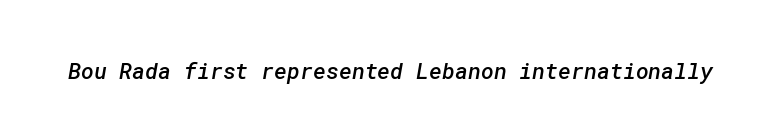
{"bold": "semi", "underline": "no", "letter_spacing": "normal", "letter_spacing_em": 0.0, "glyph_px": 22}
